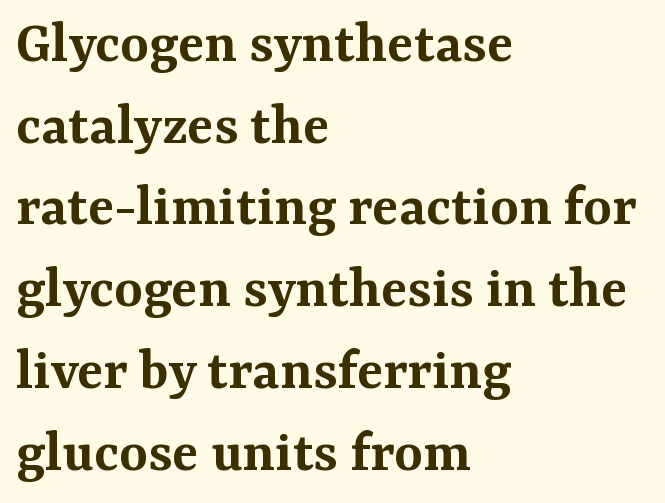
Is this a fixed-width face? No — the glyphs have proportional, varying widths. Letterform terminals end in serifs throughout the passage. The designer left line spacing at the default. The typesetter chose a ragged-right arrangement here. Nothing unusual about the tracking: characters are spaced as the font intends.
